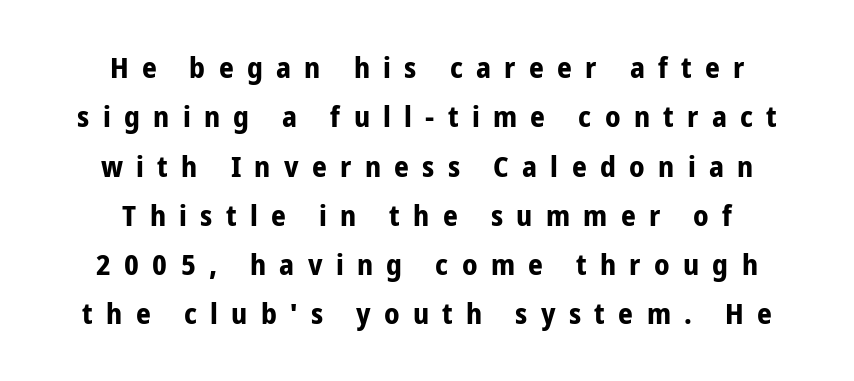
Q: Is the text bold? A: Yes.
Q: Is the text italic (slanted)? A: No, it is upright.
Q: Is the typeface a serif or a sans-serif typeface? A: Sans-serif.
Q: Is the text underlined? A: No.
Q: How is the paragraph aligned? A: Centered.
Q: Is the spacing between letters normal or unusually wide? A: Unusually wide.
Q: Is the spacing between lines tight, normal or loose? A: Normal.
Q: Width (condensed, normal, or wide)? A: Condensed.
Q: Stroke contrast? A: Low.
Q: x-height? A: Medium.
Q: Monospaced? A: No.
